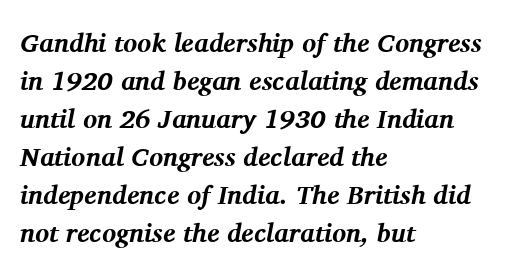
The image shows 26 px bold type, italic (leaning right); set left-aligned, normal line spacing (1.46x), normal letter spacing, not underlined.
